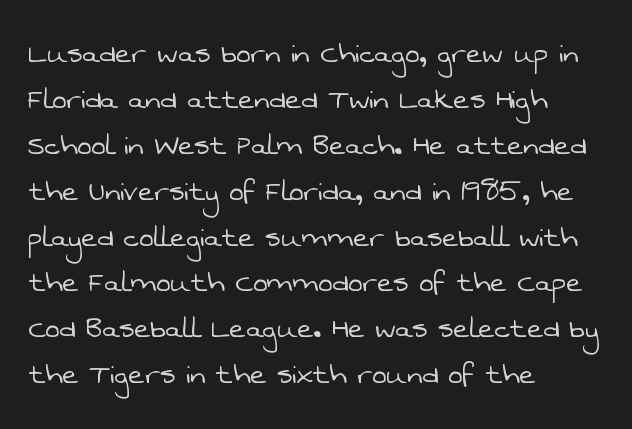
The baseline area is clear. The setting favours the left margin, as ordinary paragraphs usually do. How would I describe the line gaps? Plain and ordinary. The face used here is a sans, in the tradition of grotesques and geometrics.
